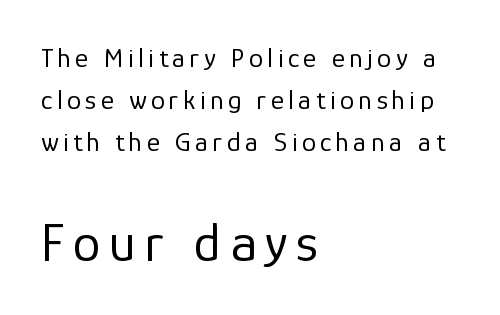
The image shows 55 px regular-weight sans-serif type, upright; set left-aligned, normal line spacing (1.5x), not underlined; the second (bottom) block is 1.96x larger; low stroke contrast and a medium x-height.
